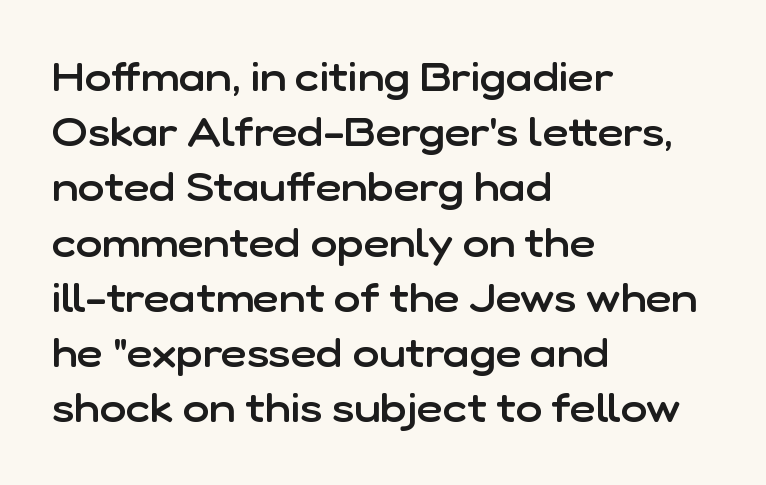
Q: Is the text bold? A: Semi-bold.
Q: Is the text italic (slanted)? A: No, it is upright.
Q: Is the typeface a serif or a sans-serif typeface? A: Sans-serif.
Q: Is the text underlined? A: No.
Q: How is the paragraph aligned? A: Left-aligned.
Q: Is the spacing between letters normal or unusually wide? A: Normal.
Q: Is the spacing between lines tight, normal or loose? A: Normal.
Q: Width (condensed, normal, or wide)? A: Normal.
Q: Stroke contrast? A: Low.
Q: x-height? A: Medium.
Q: Monospaced? A: No.
